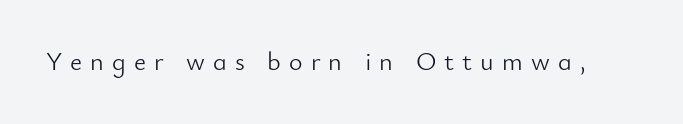
{"italic": "no", "bold": "no", "underline": "no", "letter_spacing": "wide", "letter_spacing_em": 0.31, "glyph_px": 26}
